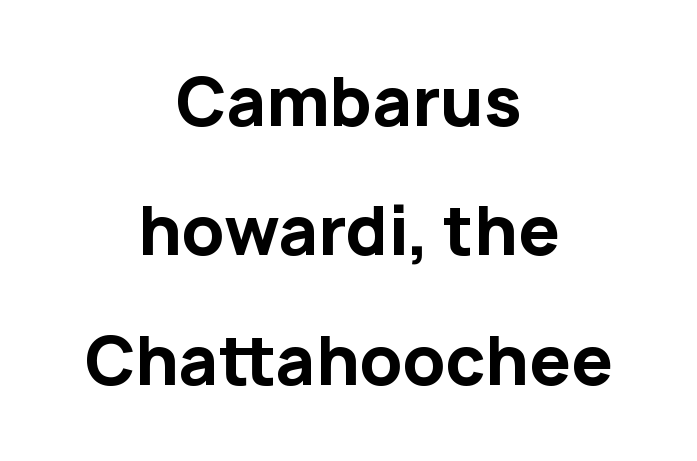
{"serif": "no", "italic": "no", "bold": "yes", "weight": "bold", "width": "normal", "stroke_contrast": "low", "x_height": "medium", "monospaced": "no", "underline": "no", "align": "center", "line_spacing": "loose", "line_spacing_ratio": 1.96, "letter_spacing": "normal", "letter_spacing_em": 0.0, "glyph_px": 66}
